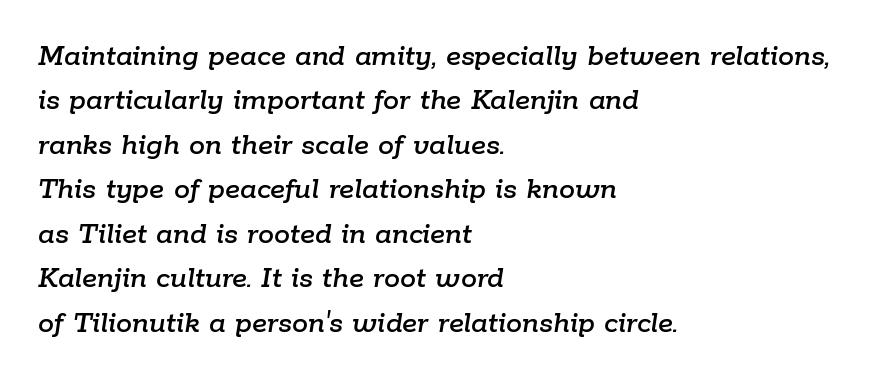
Q: Is the text italic (slanted)? A: Yes, it leans right by about 9 degrees.
Q: Is the text underlined? A: No.
Q: How is the paragraph aligned? A: Left-aligned.
Q: Is the spacing between letters normal or unusually wide? A: Normal.
Q: Is the spacing between lines tight, normal or loose? A: Normal.
Q: Width (condensed, normal, or wide)? A: Normal.
Q: Stroke contrast? A: Low.
Q: x-height? A: Medium.
Q: Monospaced? A: No.
